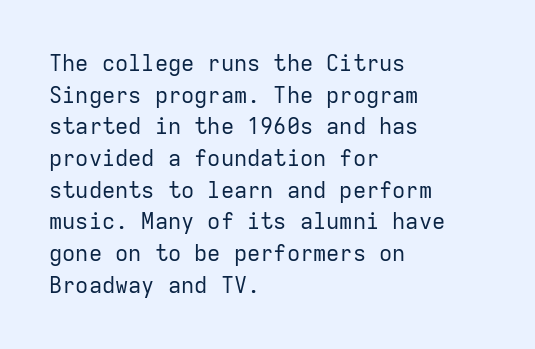
The image shows 22 px text type, upright; set left-aligned, normal line spacing (1.44x), normal letter spacing, not underlined.
